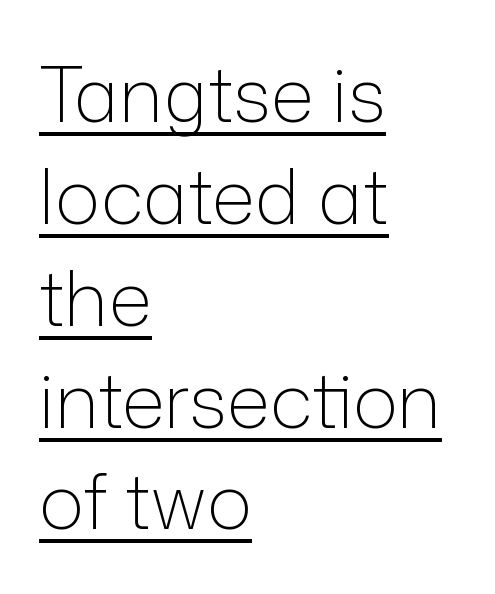
Teacher's note: observe the even left margin — that is flush-left alignment. Evenly set lines give the paragraph a standard silhouette. Think of a printed novel: that variable character pitch is what you see here. The passage shown has conventional tracking throughout. Weight class: somewhere from thin through regular.
